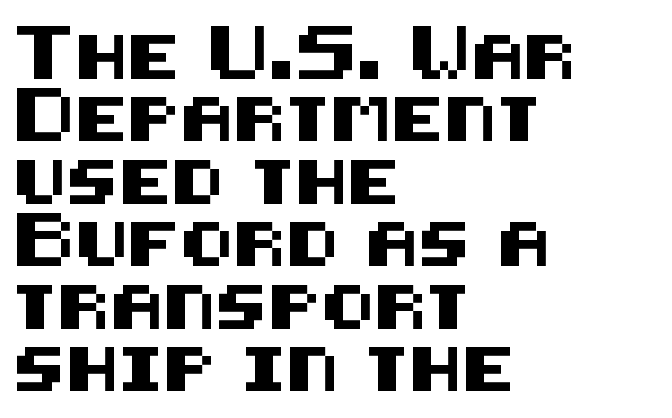
{"serif": "no", "italic": "no", "width": "normal", "stroke_contrast": "medium", "x_height": "large", "underline": "no", "align": "left", "line_spacing": "normal", "line_spacing_ratio": 1.42, "letter_spacing": "normal", "letter_spacing_em": 0.0, "glyph_px": 44}
